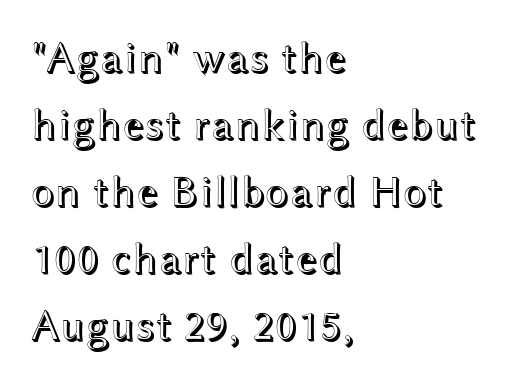
Q: Is the text italic (slanted)? A: No, it is upright.
Q: Is the text underlined? A: No.
Q: How is the paragraph aligned? A: Left-aligned.
Q: Is the spacing between letters normal or unusually wide? A: Normal.
Q: Is the spacing between lines tight, normal or loose? A: Normal.
Q: Width (condensed, normal, or wide)? A: Wide.
Q: x-height? A: Medium.
Q: Monospaced? A: No.
